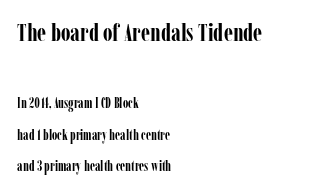
Q: Is the text bold? A: Yes.
Q: Is the text italic (slanted)? A: No, it is upright.
Q: Is the text underlined? A: No.
Q: How is the paragraph aligned? A: Left-aligned.
Q: Is the spacing between letters normal or unusually wide? A: Normal.
Q: Is the spacing between lines tight, normal or loose? A: Loose.
Q: Which block of text is set in a larger size, the first (top) or the second (bottom)? A: The first (top) one.
